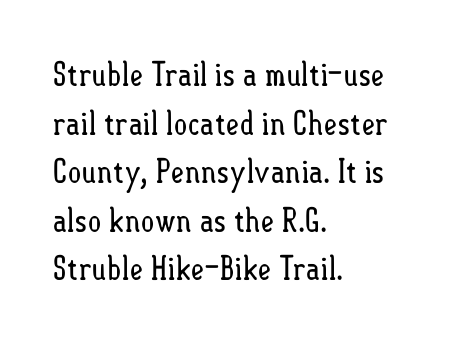
The image shows 33 px regular-weight, condensed type, upright; set left-aligned, normal line spacing (1.47x), normal letter spacing, not underlined; low stroke contrast and a small x-height.
